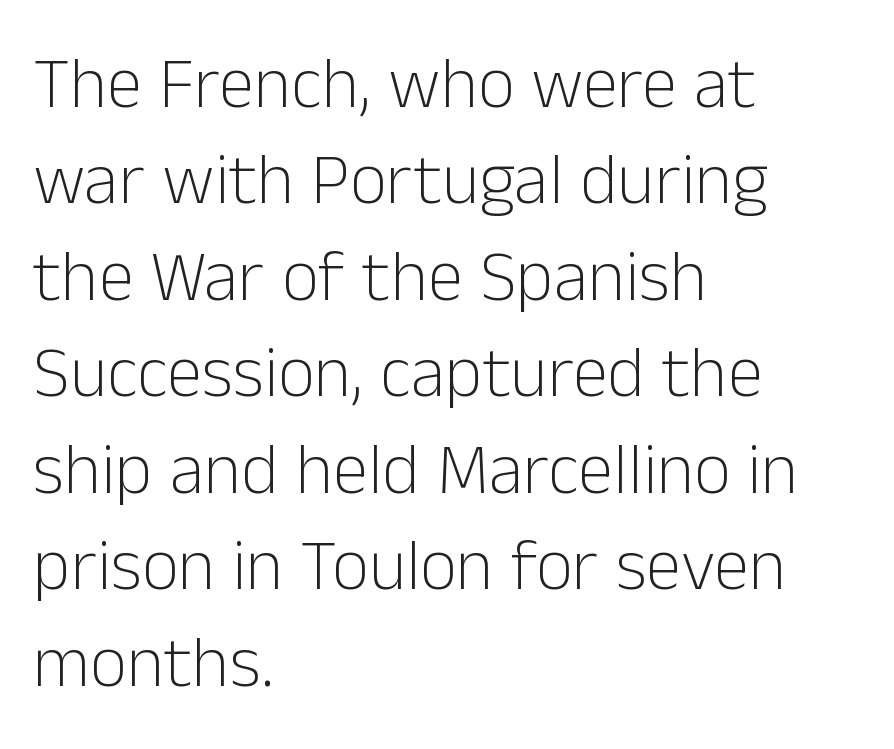
Note the varied advance widths — an 'i' is clearly narrower than an 'm'. Students, note that the glyphs here touch the page at normal intervals. Examine the stroke ends and you'll find no serifs. If you drew a line through each stem, it would be perfectly vertical. Beneath every word, the page is bare.
